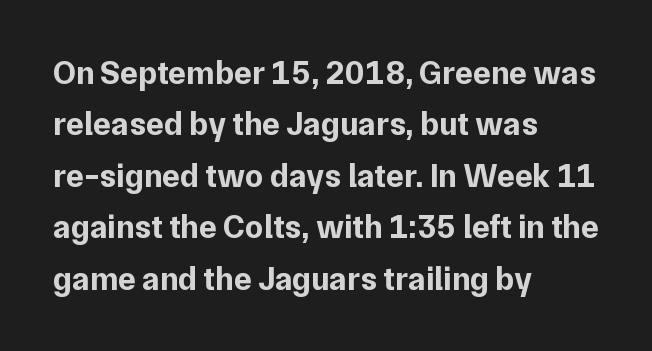
The specimen reads as upright at a glance. You can tell from the bare stems that sans-serif type was used. Successive baselines arrive at the customary interval. Words float on clear page, feet unadorned.
